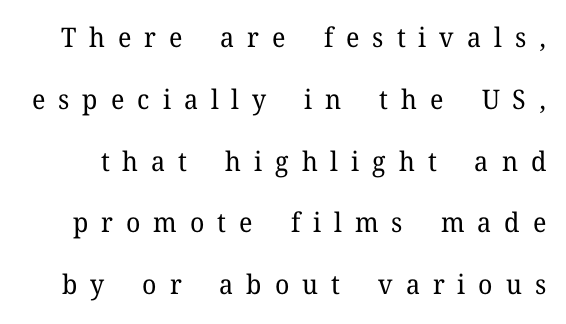
The lettering holds an erect, upright posture throughout. The line texture is sparse and dotted thanks to wide tracking. The space directly below the letters is spotless. Weight class: somewhere from thin through regular. A great deal of white space separates one row of letters from the next.
